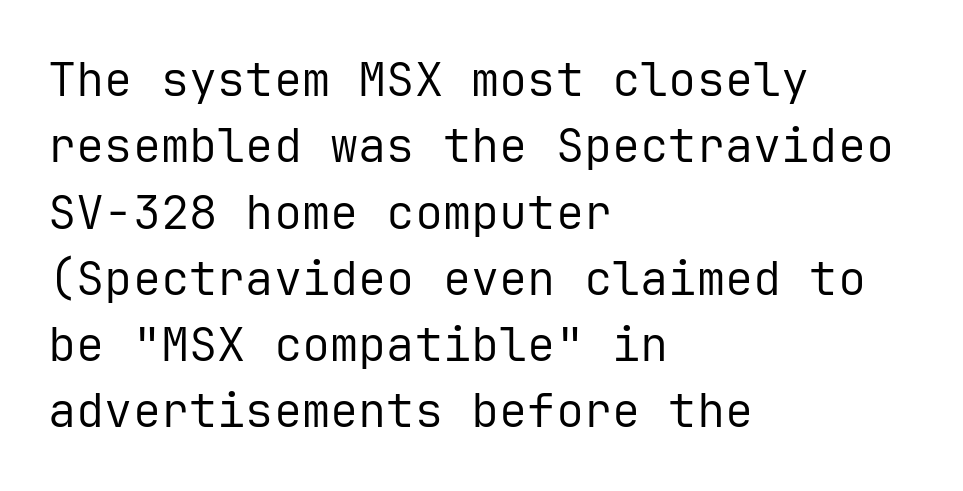
The paragraph has a hard left edge and a soft right edge. Ink coverage per letter is moderate at most. Every character here occupies the same horizontal width, giving the sample a typewriter-like rhythm. Default kerning and tracking; the words read as compact shapes. The typeface chosen for these lines omits serifs. Notice how descenders clear the ascenders below comfortably — that's standard leading.
